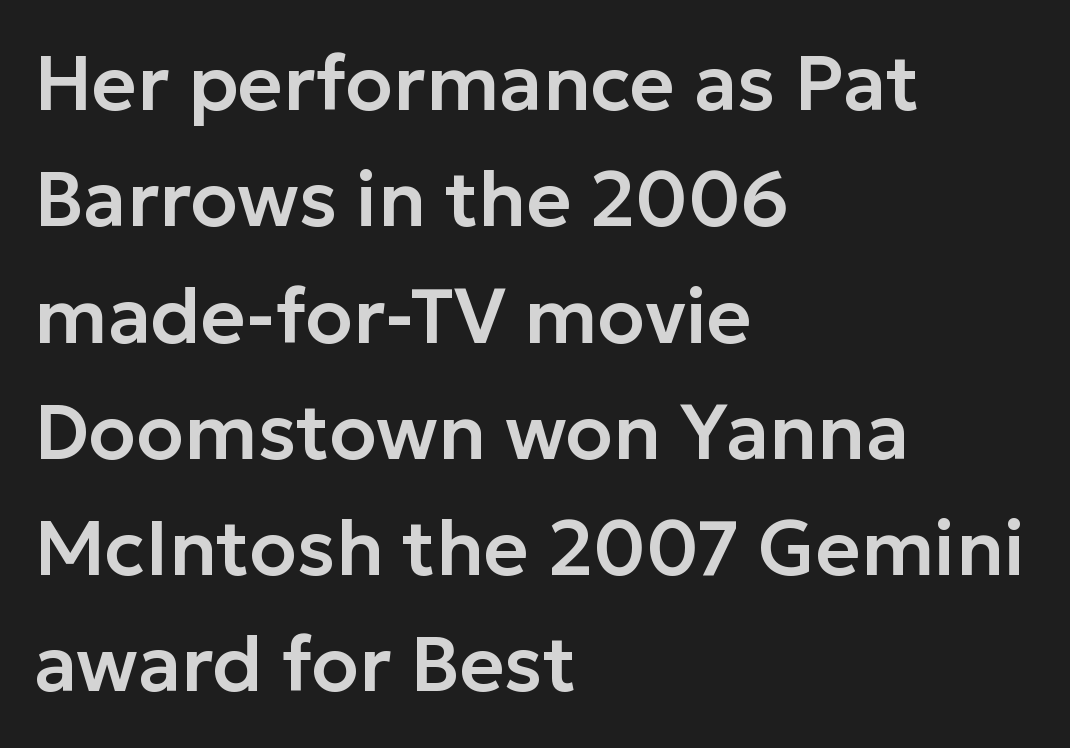
Q: Is the text italic (slanted)? A: No, it is upright.
Q: Is the typeface a serif or a sans-serif typeface? A: Sans-serif.
Q: Is the text underlined? A: No.
Q: How is the paragraph aligned? A: Left-aligned.
Q: Is the spacing between letters normal or unusually wide? A: Normal.
Q: Is the spacing between lines tight, normal or loose? A: Normal.
Q: Width (condensed, normal, or wide)? A: Normal.
Q: Stroke contrast? A: Low.
Q: x-height? A: Medium.
Q: Monospaced? A: No.
